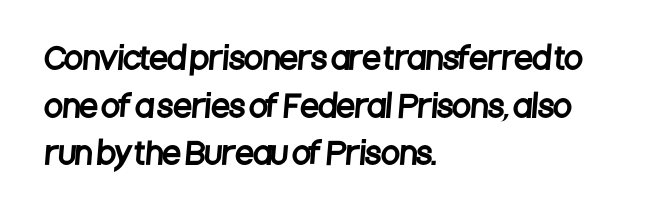
The image shows 30 px condensed sans-serif type; set left-aligned, normal line spacing (1.59x), normal letter spacing, not underlined; low stroke contrast and a large x-height.
